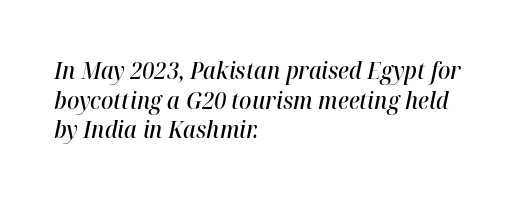
Typeset ragged right — the left edge is the straight one. The rendering keeps characters at their native spacing. The line-height multiplier appears to be the usual default. The face used here has a pronounced slope to its letters. A bit beefed up — I'd call it semibold rather than bold.
